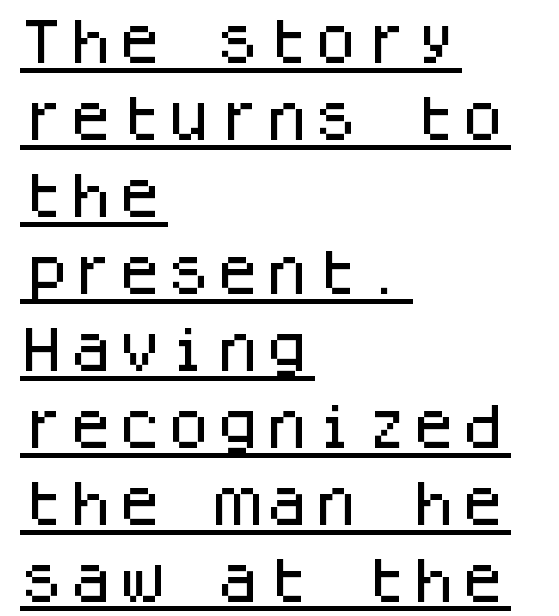
Note the uniform advance width — an 'i' takes as much space as an 'm'. The rendering anchors every line to the left-hand side. Posture: vertical. Interline gaps are of average width in this sample. The type is set solid horizontally, with unmodified tracking.
